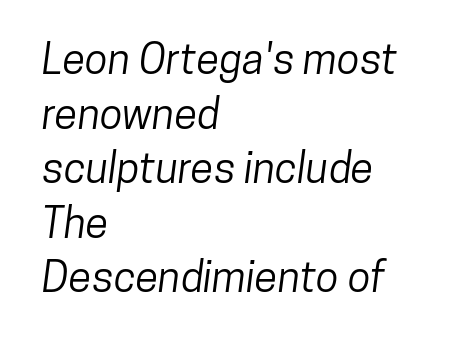
The image shows 42 px condensed sans-serif type; set left-aligned, normal line spacing (1.3x), normal letter spacing, not underlined; low stroke contrast and a medium x-height.
